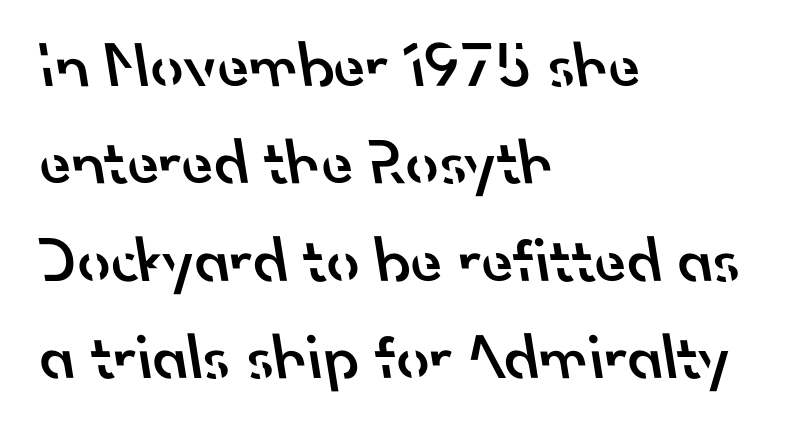
Q: Is the text bold? A: Semi-bold.
Q: Is the typeface a serif or a sans-serif typeface? A: Sans-serif.
Q: Is the text underlined? A: No.
Q: How is the paragraph aligned? A: Left-aligned.
Q: Is the spacing between letters normal or unusually wide? A: Normal.
Q: Is the spacing between lines tight, normal or loose? A: Normal.
Q: Width (condensed, normal, or wide)? A: Normal.
Q: Stroke contrast? A: Low.
Q: x-height? A: Small.
Q: Monospaced? A: No.
